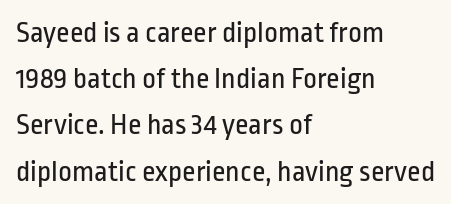
Q: Is the text bold? A: No.
Q: Is the text italic (slanted)? A: No, it is upright.
Q: Is the typeface a serif or a sans-serif typeface? A: Sans-serif.
Q: Is the text underlined? A: No.
Q: How is the paragraph aligned? A: Left-aligned.
Q: Is the spacing between letters normal or unusually wide? A: Normal.
Q: Is the spacing between lines tight, normal or loose? A: Normal.
Q: Width (condensed, normal, or wide)? A: Condensed.
Q: Stroke contrast? A: Low.
Q: x-height? A: Medium.
Q: Monospaced? A: No.
